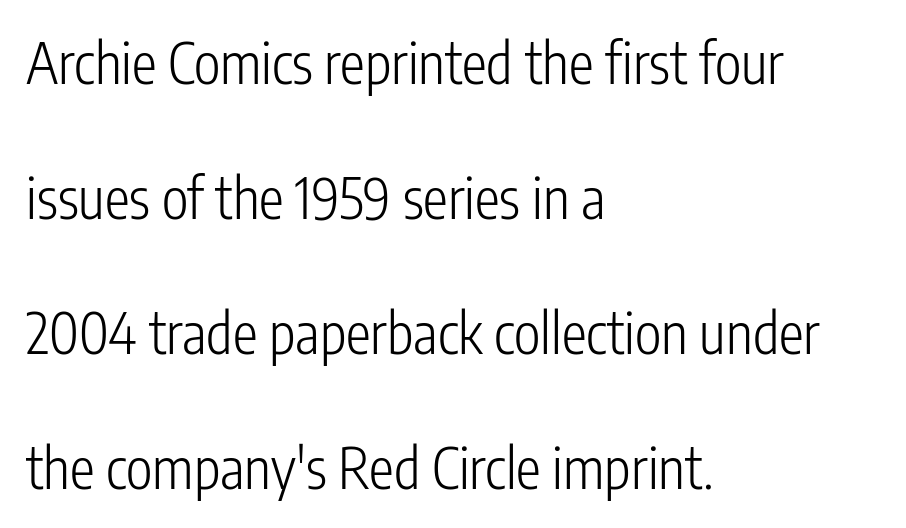
The image shows 56 px light, condensed sans-serif type, upright; set left-aligned, loose line spacing (2.41x), normal letter spacing, not underlined; low stroke contrast and a medium x-height.
